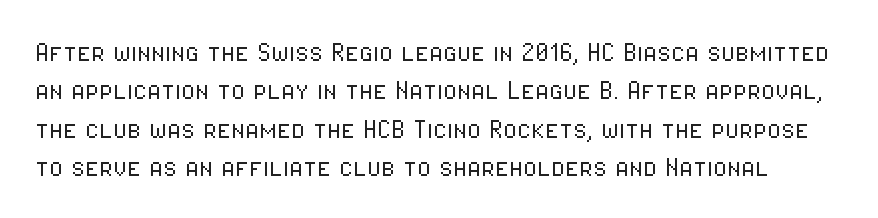
The space directly below the letters is spotless. A light-to-regular cut is what we see here. Italic? Not at all — the glyphs are vertical. Serifs: no, the terminals of the letterforms are clean. Varying glyph widths throughout — classic text-font behaviour. The tracking reads as untouched default to a designer's eye.
